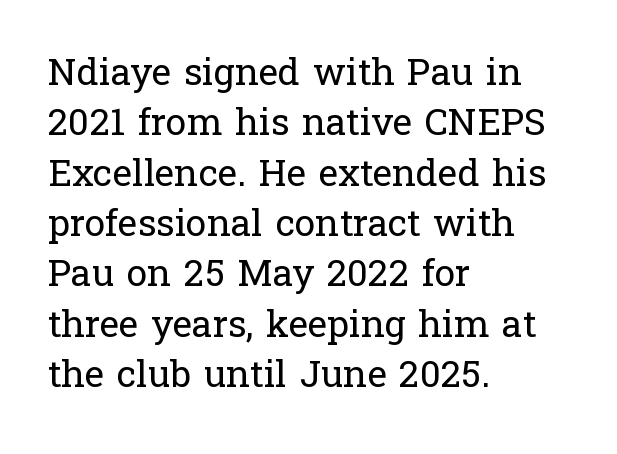
The specimen omits any rule beneath the text block's lines. Nobody touched the tracking dial on this one. No chunkiness to these letters — they're not bold. The type family on display is of the serif kind. The axis of the letterforms is exactly vertical. A typesetter would call this proportional, since set widths differ per character.
